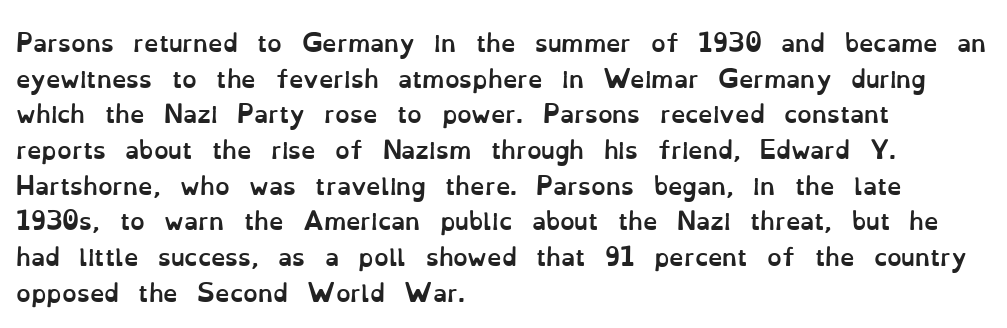
Q: Is the text bold? A: Yes.
Q: Is the text italic (slanted)? A: No, it is upright.
Q: Is the text underlined? A: No.
Q: How is the paragraph aligned? A: Left-aligned.
Q: Is the spacing between letters normal or unusually wide? A: Normal.
Q: Is the spacing between lines tight, normal or loose? A: Normal.
